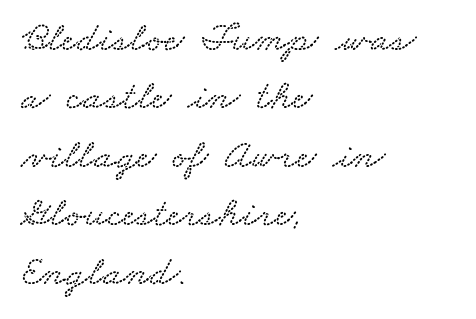
{"width": "wide", "stroke_contrast": "low", "x_height": "small", "monospaced": "no", "underline": "no", "align": "left", "line_spacing": "normal", "line_spacing_ratio": 1.39, "letter_spacing": "normal", "letter_spacing_em": 0.0, "glyph_px": 42}
